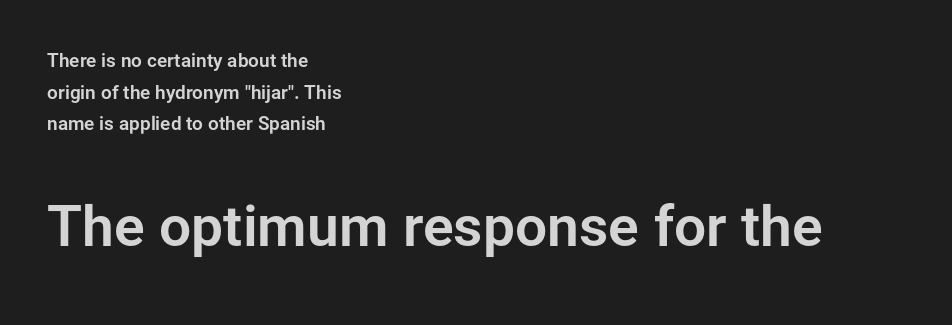
Leading matches the norm, producing a regular column. These two chunks differ in scale, with the bottom chunk taking the larger measure. You could not count columns in this text — the font is proportionally spaced. Unlike italic type, these characters show no tilt at all. Each row of text sits above clean, open space.
